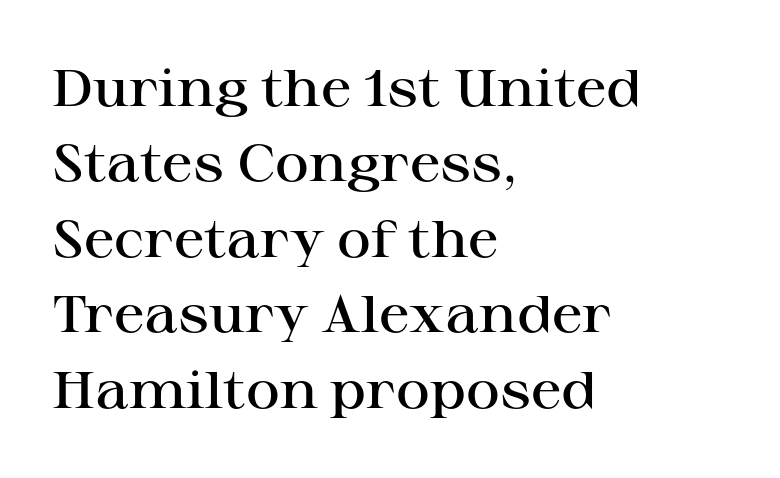
{"serif": "yes", "italic": "no", "bold": "semi", "weight": "semibold", "width": "wide", "stroke_contrast": "high", "x_height": "medium", "monospaced": "no", "underline": "no", "align": "left", "line_spacing": "normal", "line_spacing_ratio": 1.45, "letter_spacing": "normal", "letter_spacing_em": 0.0, "glyph_px": 52}
